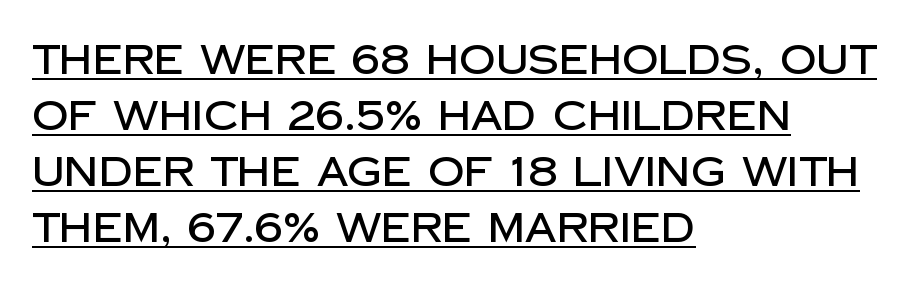
Check the space under the baseline: a stroke is drawn there. Baseline-to-baseline distance is the conventional proportion of letter height. Unlike a traditional serif, this face leaves its strokes unadorned. Caption: standard tracking, unaltered. The lettering holds an erect, upright posture throughout. One-word summary of the alignment: left.
